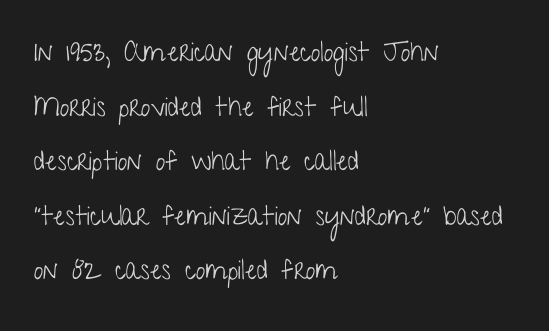
{"italic": "no", "bold": "no", "underline": "no", "align": "left", "line_spacing": "loose", "line_spacing_ratio": 2.02, "letter_spacing": "normal", "letter_spacing_em": 0.0, "glyph_px": 27}
